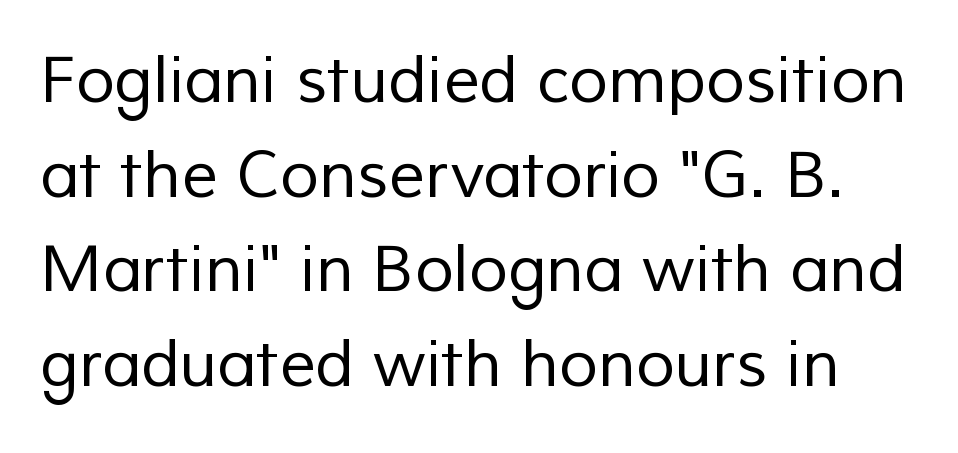
Q: Is the text bold? A: No.
Q: Is the typeface a serif or a sans-serif typeface? A: Sans-serif.
Q: Is the text underlined? A: No.
Q: Is the spacing between letters normal or unusually wide? A: Normal.
Q: Is the spacing between lines tight, normal or loose? A: Normal.
Q: Width (condensed, normal, or wide)? A: Normal.
Q: Stroke contrast? A: Low.
Q: x-height? A: Medium.
Q: Monospaced? A: No.
